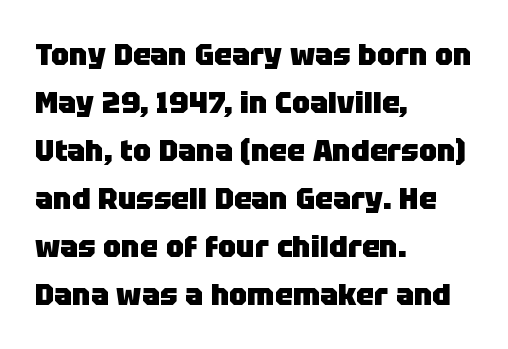
If you drew a line through each stem, it would be perfectly vertical. Are there feet on the stems? There aren't — it's a sans. The baseline area is clear. Each letter keeps its own natural width here, so spacing adapts to shape.
